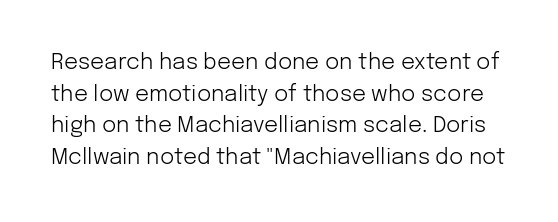
Baseline-to-baseline distance is the conventional proportion of letter height. When letters stand straight like this, we call the style roman or upright. The foot of each line stays bare and open. Is the letter spacing exaggerated? No — it looks like the ordinary default. The strokes carry an ordinary text weight at most.
